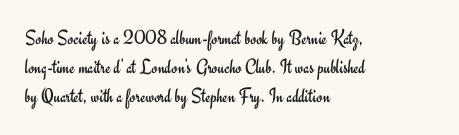
Q: Is the text bold? A: No.
Q: Is the text italic (slanted)? A: Yes.
Q: Is the text underlined? A: No.
Q: How is the paragraph aligned? A: Left-aligned.
Q: Is the spacing between letters normal or unusually wide? A: Normal.
Q: Is the spacing between lines tight, normal or loose? A: Normal.
